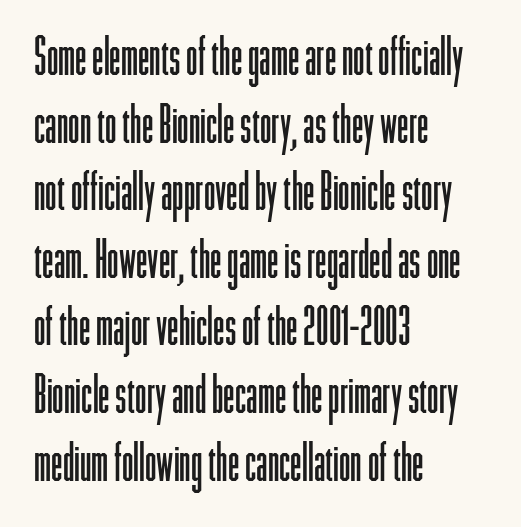
The image shows 52 px light, condensed sans-serif type, upright; set left-aligned, normal line spacing (1.3x), normal letter spacing, not underlined; low stroke contrast and a medium x-height.
